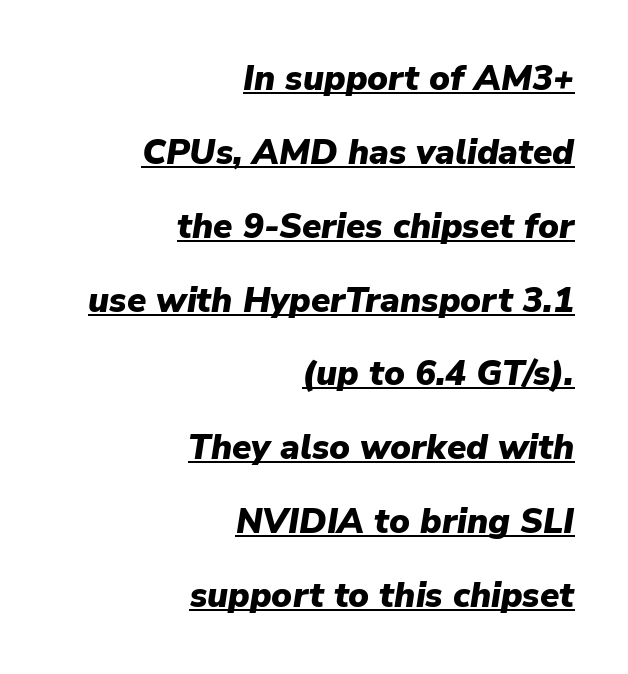
Compared with typical body copy, the letter spacing here is the same. The paragraph has a hard right edge and a soft left edge. You could fit nearly another row in the gap between these rows. The glyphs have the mass of a bold cut. Style check: oblique. Each letter keeps its own natural width here, so spacing adapts to shape.
